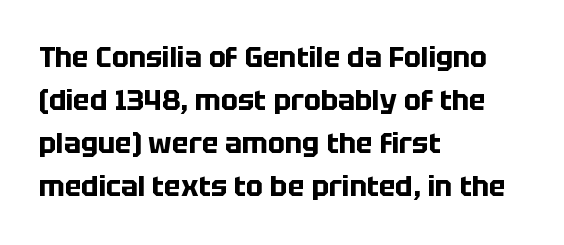
{"serif": "no", "italic": "no", "bold": "yes", "weight": "bold", "width": "normal", "stroke_contrast": "low", "x_height": "large", "monospaced": "no", "underline": "no", "align": "left", "line_spacing": "normal", "line_spacing_ratio": 1.54, "letter_spacing": "normal", "letter_spacing_em": 0.0, "glyph_px": 28}
